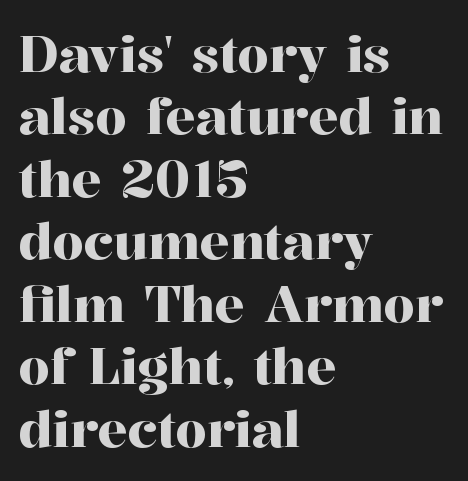
Letter spacing: default. One glance says typical: line gaps are just what's usual. The ragged edge is on the right, which tells us the setting is flush left. The area under the type is left untouched. This sample uses a serif face. The type sits square on the baseline with zero lean.
